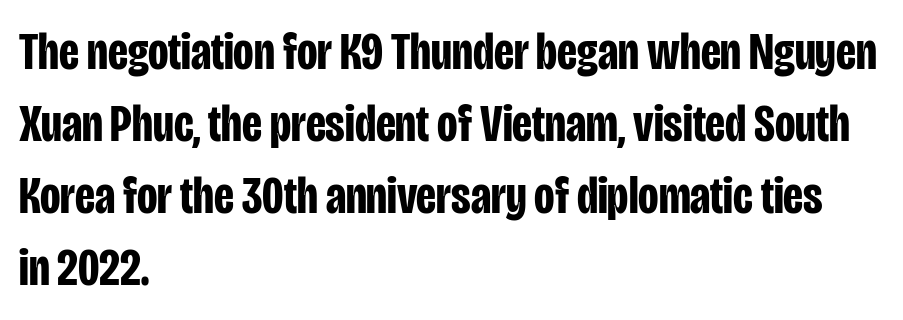
{"serif": "no", "italic": "no", "bold": "yes", "weight": "bold", "width": "condensed", "stroke_contrast": "low", "x_height": "large", "monospaced": "no", "underline": "no", "align": "left", "line_spacing": "normal", "line_spacing_ratio": 1.36, "letter_spacing": "normal", "letter_spacing_em": 0.0, "glyph_px": 53}
